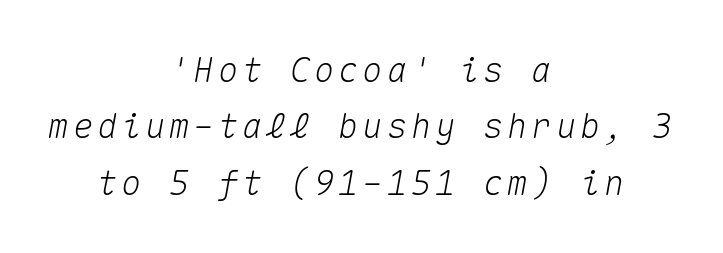
Q: Is the text italic (slanted)? A: Yes, it leans right by about 10 degrees.
Q: Is the text underlined? A: No.
Q: How is the paragraph aligned? A: Centered.
Q: Is the spacing between lines tight, normal or loose? A: Normal.
Q: Width (condensed, normal, or wide)? A: Normal.
Q: Stroke contrast? A: Medium.
Q: x-height? A: Medium.
Q: Monospaced? A: Yes.
